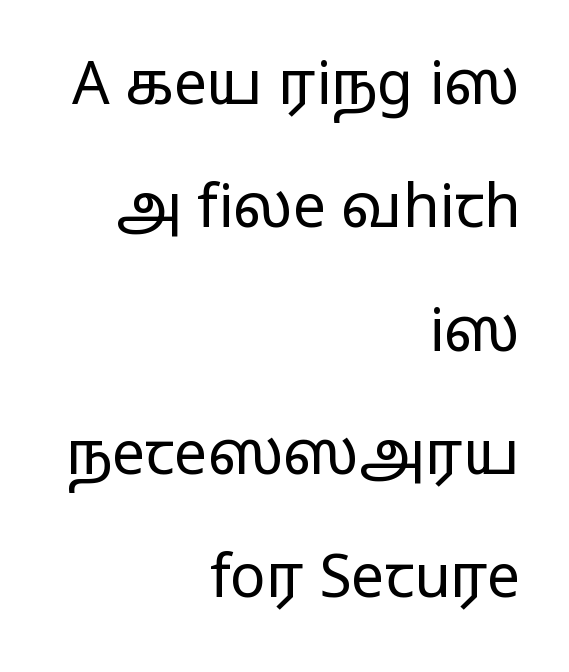
Italic? Not at all — the glyphs are vertical. The leading is generous, giving the passage an open texture. Characters follow at the spacing the type designer built in. Horizontally, the lines are justified to the trailing edge only. The strokes are not fattened; the text isn't bold. Are there feet on the stems? There aren't — it's a sans.
